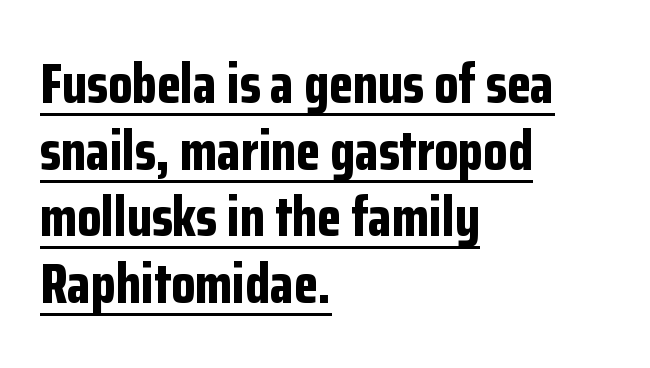
Q: Is the text bold? A: Yes.
Q: Is the text italic (slanted)? A: No, it is upright.
Q: Is the typeface a serif or a sans-serif typeface? A: Sans-serif.
Q: Is the text underlined? A: Yes.
Q: How is the paragraph aligned? A: Left-aligned.
Q: Is the spacing between letters normal or unusually wide? A: Normal.
Q: Width (condensed, normal, or wide)? A: Condensed.
Q: Stroke contrast? A: Low.
Q: x-height? A: Medium.
Q: Monospaced? A: No.
